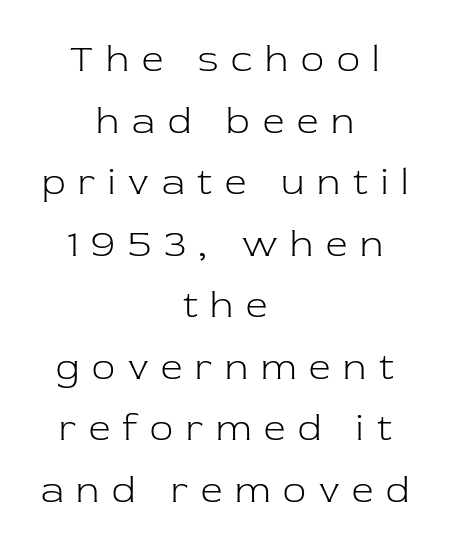
{"serif": "yes", "italic": "no", "bold": "no", "weight": "light", "width": "normal", "stroke_contrast": "low", "x_height": "medium", "monospaced": "no", "underline": "no", "align": "center", "line_spacing": "normal", "line_spacing_ratio": 1.62, "letter_spacing": "wide", "letter_spacing_em": 0.34, "glyph_px": 38}
